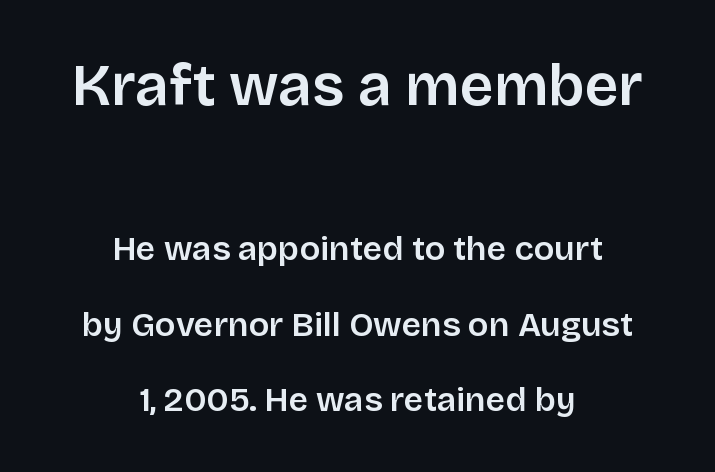
The image shows 59 px sans-serif type, upright; set centered, loose line spacing (2.22x), normal letter spacing, not underlined; the first (top) block is 1.74x larger; low stroke contrast and a large x-height.
